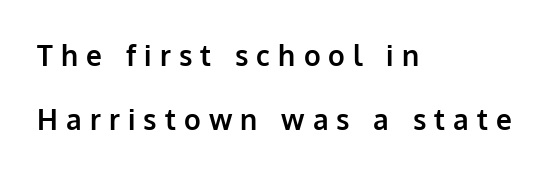
Is this a sans? Yes — the strokes have no serifs. The rendering anchors every line to the left-hand side. The passage shown is emphatically bold. Words float on clear page, feet unadorned.
